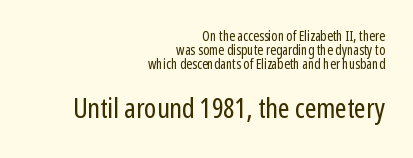
The image shows 28 px regular-weight, condensed sans-serif type, upright; set right-aligned, tight line spacing (0.99x), normal letter spacing, not underlined; the second (bottom) block is 2.0x larger; low stroke contrast and a medium x-height.
